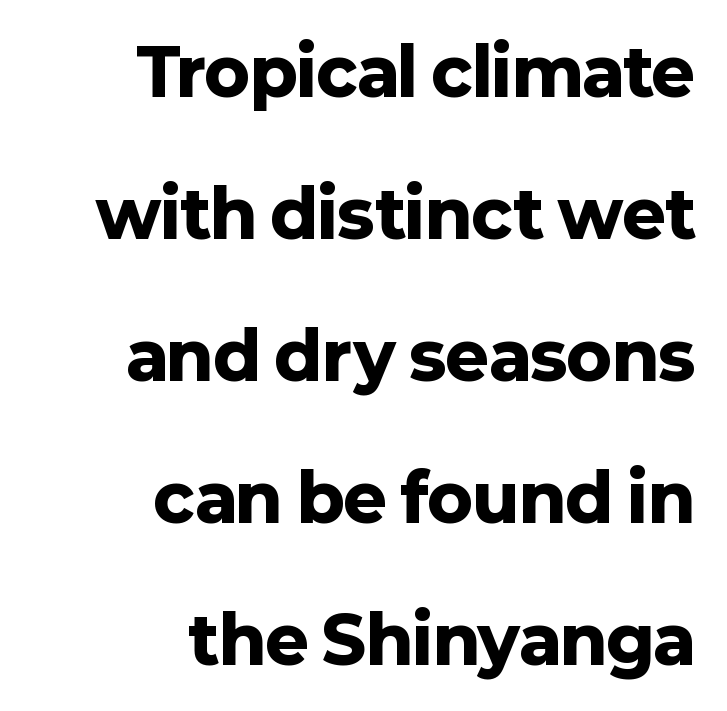
The image shows 66 px heavy sans-serif type, upright; set right-aligned, loose line spacing (2.15x), normal letter spacing, not underlined; low stroke contrast and a medium x-height.
